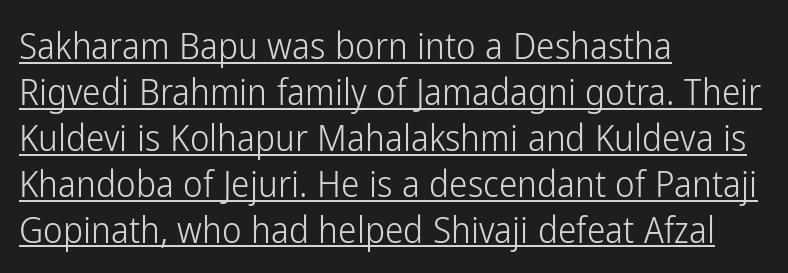
Q: Is the text bold? A: No.
Q: Is the text italic (slanted)? A: No, it is upright.
Q: Is the typeface a serif or a sans-serif typeface? A: Sans-serif.
Q: Is the text underlined? A: Yes.
Q: How is the paragraph aligned? A: Left-aligned.
Q: Is the spacing between letters normal or unusually wide? A: Normal.
Q: Width (condensed, normal, or wide)? A: Condensed.
Q: Stroke contrast? A: Low.
Q: x-height? A: Medium.
Q: Monospaced? A: No.
